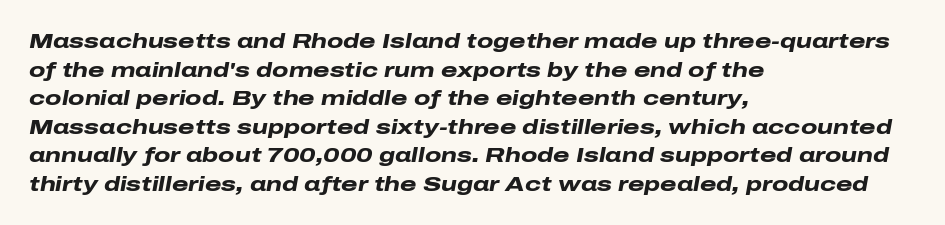
The image shows 21 px bold type, italic (leaning right); set left-aligned, normal line spacing (1.36x), normal letter spacing, not underlined.
